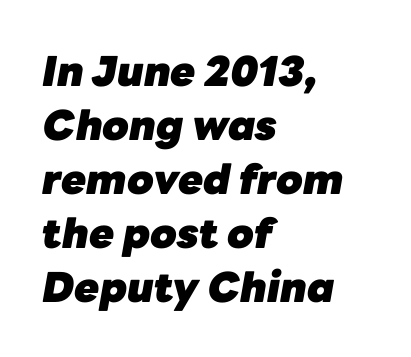
A student would call this left alignment; a typographer would say flush left, rag right. Does the lettering tilt? It does — this is italic. The face used here is proportionally spaced, like ordinary book or web type. These lines sit exactly where default settings would place them. Tracking here is standard; glyphs follow each other at the usual distance. The typesetting leans heavy: a genuine bold.
